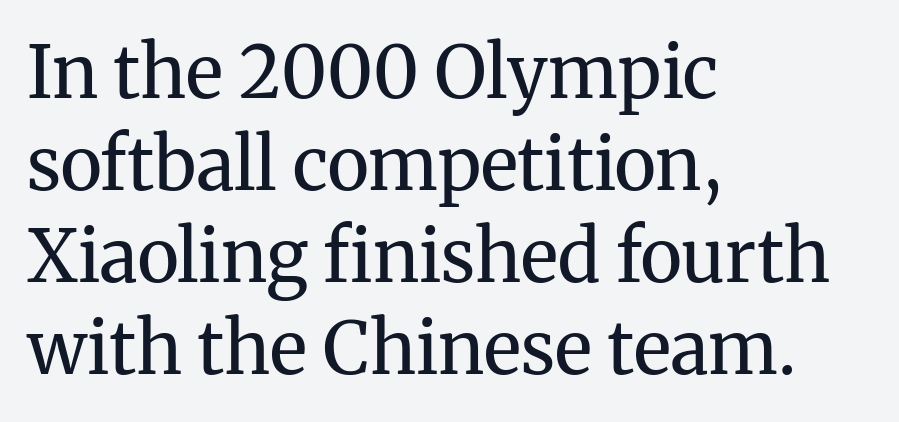
This sample has the flowing, uneven cadence of proportional lettering. Nothing heavy about these letters — not bold at all. Every row of glyphs begins at an identical x-position on the left. Is there any slant? The stems are plumb.
